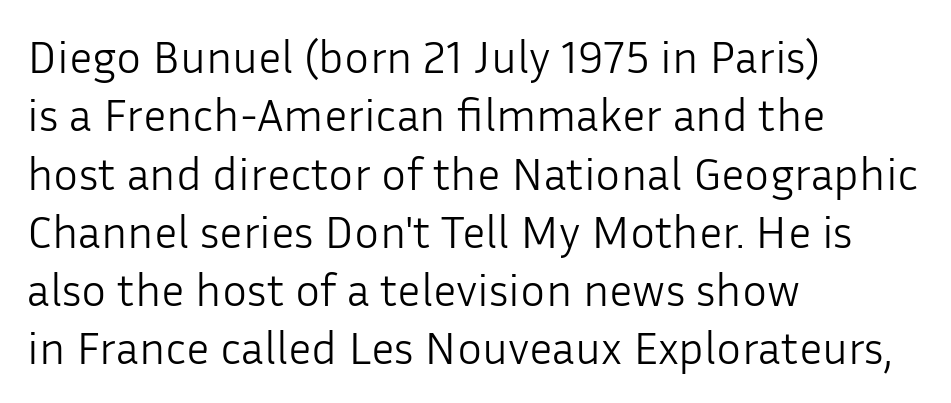
The image shows 47 px light sans-serif type, upright; set left-aligned, line spacing 1.24x, normal letter spacing, not underlined; low stroke contrast and a medium x-height.
